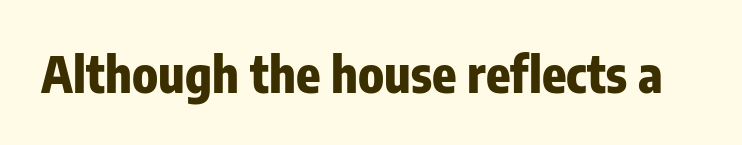
Q: Is the text bold? A: Yes.
Q: Is the text italic (slanted)? A: No, it is upright.
Q: Is the typeface a serif or a sans-serif typeface? A: Sans-serif.
Q: Is the text underlined? A: No.
Q: Is the spacing between letters normal or unusually wide? A: Normal.
Q: Width (condensed, normal, or wide)? A: Condensed.
Q: Stroke contrast? A: Low.
Q: x-height? A: Medium.
Q: Monospaced? A: No.
